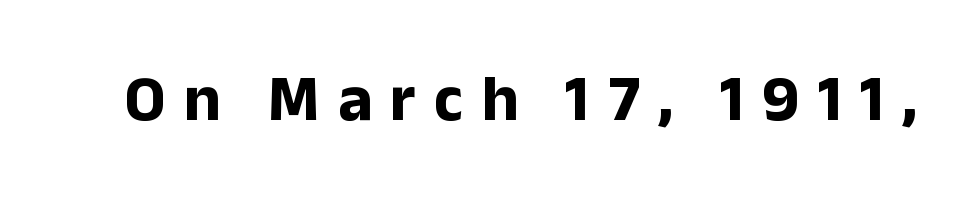
Q: Is the text bold? A: Yes.
Q: Is the text italic (slanted)? A: No, it is upright.
Q: Is the typeface a serif or a sans-serif typeface? A: Sans-serif.
Q: Is the text underlined? A: No.
Q: Is the spacing between letters normal or unusually wide? A: Unusually wide.
Q: Width (condensed, normal, or wide)? A: Normal.
Q: Stroke contrast? A: Low.
Q: x-height? A: Medium.
Q: Monospaced? A: No.
